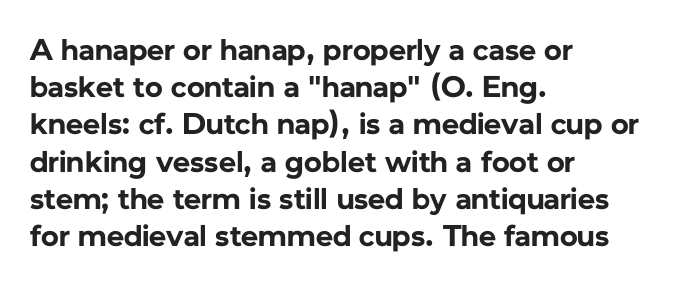
Q: Is the text bold? A: Yes.
Q: Is the text italic (slanted)? A: No, it is upright.
Q: Is the typeface a serif or a sans-serif typeface? A: Sans-serif.
Q: Is the text underlined? A: No.
Q: How is the paragraph aligned? A: Left-aligned.
Q: Is the spacing between letters normal or unusually wide? A: Normal.
Q: Width (condensed, normal, or wide)? A: Normal.
Q: Stroke contrast? A: Low.
Q: x-height? A: Medium.
Q: Monospaced? A: No.
